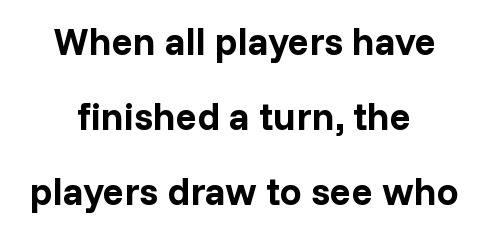
{"serif": "no", "italic": "no", "bold": "yes", "weight": "bold", "width": "normal", "stroke_contrast": "low", "x_height": "medium", "monospaced": "no", "underline": "no", "align": "center", "line_spacing": "loose", "line_spacing_ratio": 1.92, "letter_spacing": "normal", "letter_spacing_em": 0.0, "glyph_px": 39}
